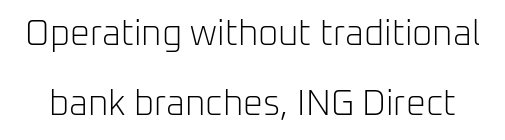
{"serif": "no", "italic": "no", "bold": "no", "weight": "light", "width": "normal", "stroke_contrast": "low", "x_height": "medium", "monospaced": "no", "underline": "no", "line_spacing": "loose", "line_spacing_ratio": 2.0, "letter_spacing": "normal", "letter_spacing_em": 0.0, "glyph_px": 35}
